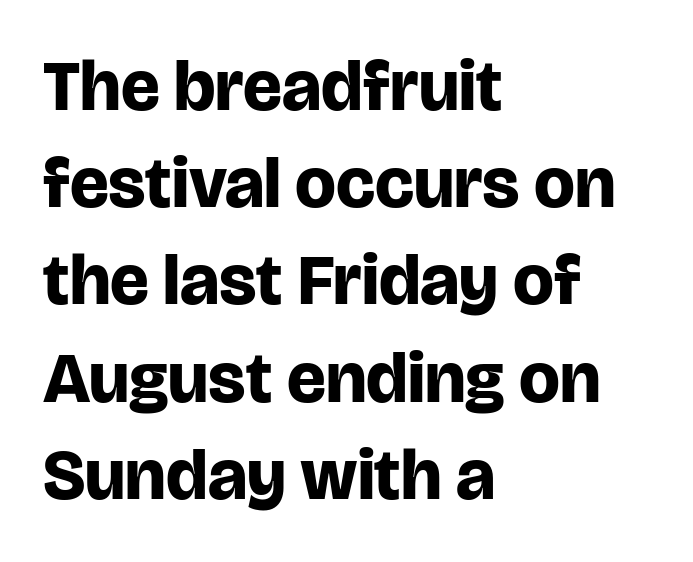
The image shows 72 px bold sans-serif type, upright; set left-aligned, normal line spacing (1.35x), normal letter spacing, not underlined; low stroke contrast and a large x-height.
